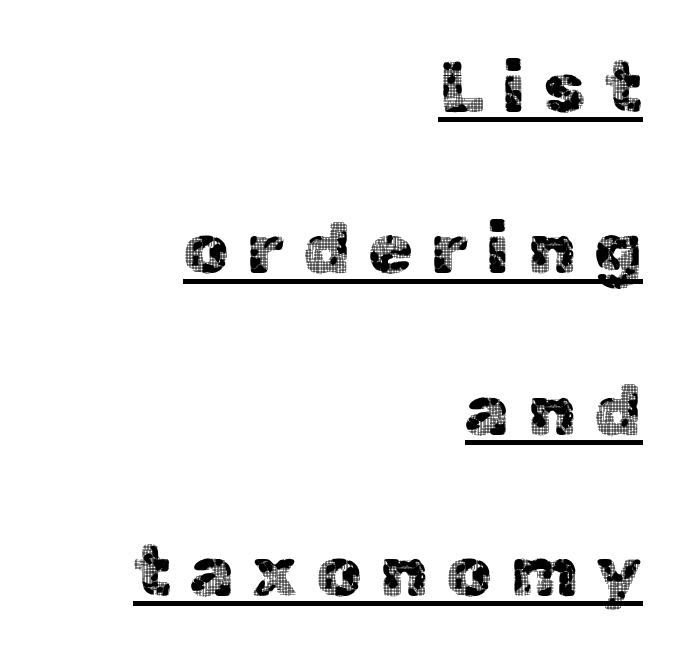
{"serif": "no", "italic": "no", "width": "normal", "x_height": "medium", "monospaced": "no", "underline": "yes", "align": "right", "line_spacing": "loose", "line_spacing_ratio": 2.24, "letter_spacing": "wide", "letter_spacing_em": 0.25, "glyph_px": 72}
